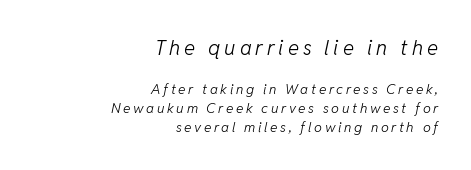
{"italic": "yes", "lean": "right", "slant_degrees": 11, "bold": "no", "underline": "no", "align": "right", "line_spacing": "normal", "line_spacing_ratio": 1.37, "larger_block": "first", "size_ratio": 1.5, "glyph_px": 21}
